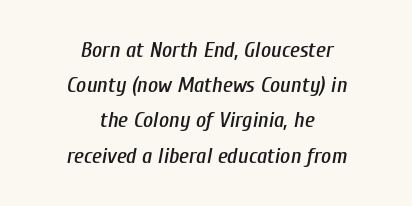
The image shows 22 px text type, italic (leaning right); set centered, normal line spacing (1.6x), normal letter spacing, not underlined.
